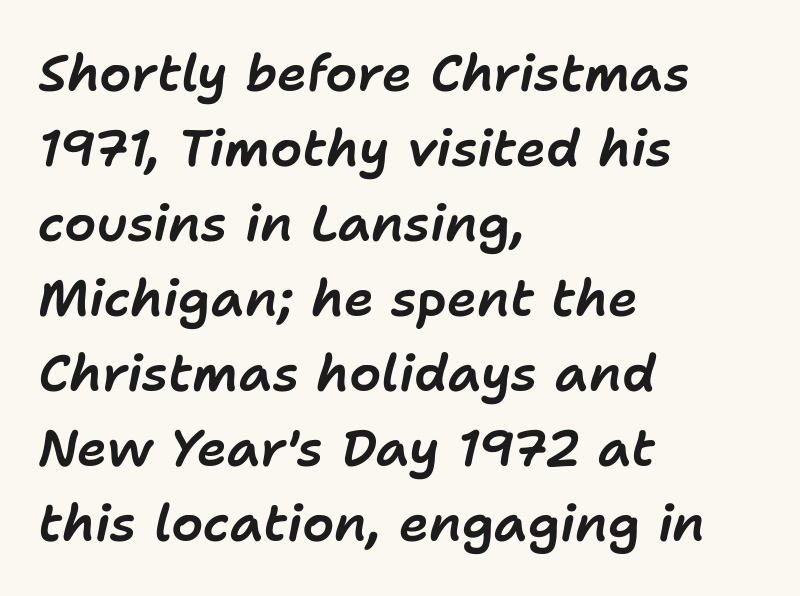
The image shows 51 px text type, italic (leaning right); set left-aligned, normal line spacing (1.47x), normal letter spacing, not underlined; low stroke contrast and a medium x-height.
